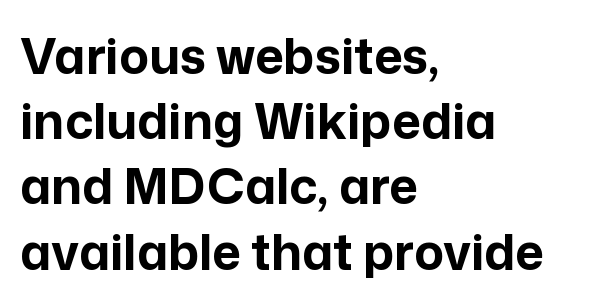
Q: Is the text bold? A: Yes.
Q: Is the text italic (slanted)? A: No, it is upright.
Q: Is the typeface a serif or a sans-serif typeface? A: Sans-serif.
Q: Is the text underlined? A: No.
Q: How is the paragraph aligned? A: Left-aligned.
Q: Is the spacing between letters normal or unusually wide? A: Normal.
Q: Is the spacing between lines tight, normal or loose? A: Normal.
Q: Width (condensed, normal, or wide)? A: Normal.
Q: Stroke contrast? A: Low.
Q: x-height? A: Medium.
Q: Monospaced? A: No.
